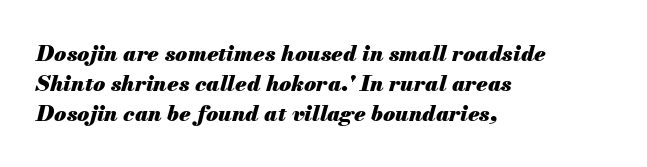
A dark, heavy texture on the line: the type is bold. Slanted lettering throughout. These lines sit exactly where default settings would place them. Students, note that the glyphs here touch the page at normal intervals.
